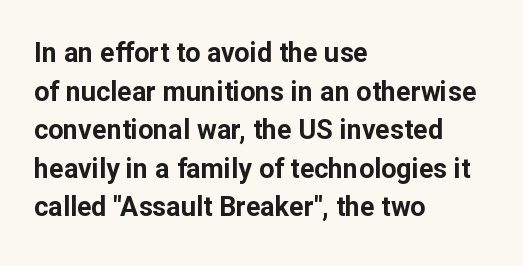
{"italic": "no", "bold": "yes", "underline": "no", "align": "left", "line_spacing": "normal", "line_spacing_ratio": 1.43, "letter_spacing": "normal", "letter_spacing_em": 0.0, "glyph_px": 27}
